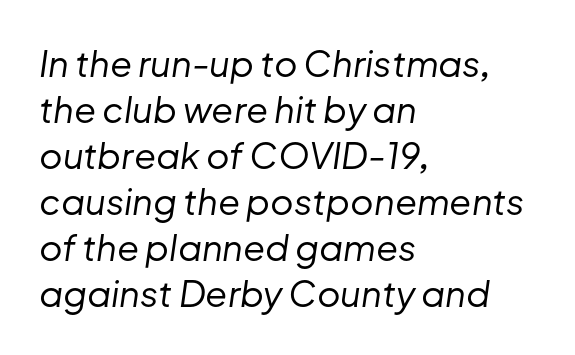
Q: Is the text bold? A: No.
Q: Is the text italic (slanted)? A: Yes, it leans right by about 8 degrees.
Q: Is the text underlined? A: No.
Q: How is the paragraph aligned? A: Left-aligned.
Q: Is the spacing between letters normal or unusually wide? A: Normal.
Q: Is the spacing between lines tight, normal or loose? A: Normal.
Q: Width (condensed, normal, or wide)? A: Normal.
Q: Stroke contrast? A: Low.
Q: x-height? A: Medium.
Q: Monospaced? A: No.
